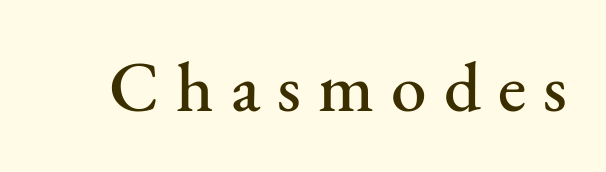
The image shows 71 px serif type, upright; set unusually wide letter spacing (+0.24 em), not underlined; medium stroke contrast and a small x-height.
